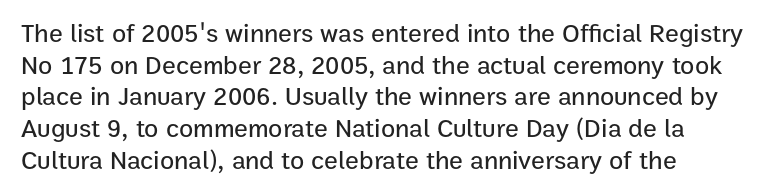
Q: Is the text italic (slanted)? A: No, it is upright.
Q: Is the text underlined? A: No.
Q: How is the paragraph aligned? A: Left-aligned.
Q: Is the spacing between letters normal or unusually wide? A: Normal.
